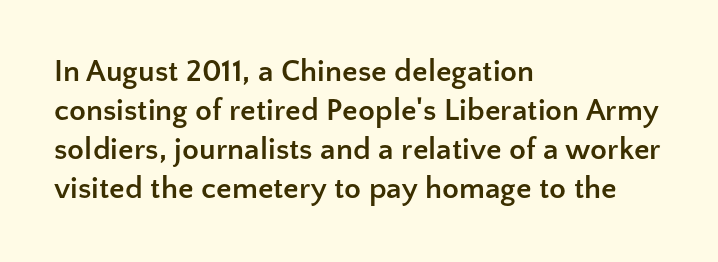
{"serif": "no", "italic": "no", "bold": "yes", "weight": "semibold", "width": "normal", "stroke_contrast": "low", "x_height": "medium", "monospaced": "no", "underline": "no", "align": "left", "line_spacing": "normal", "line_spacing_ratio": 1.26, "letter_spacing": "normal", "letter_spacing_em": 0.0, "glyph_px": 31}
